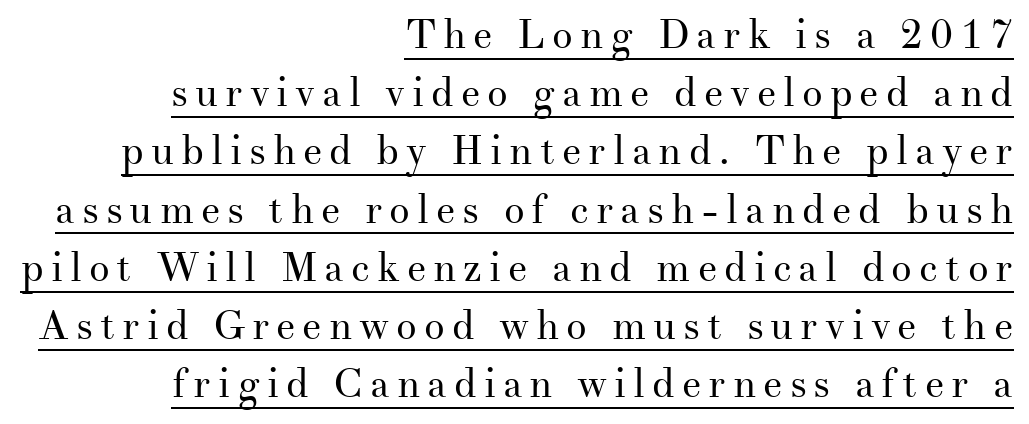
The face used here is proportionally spaced, like ordinary book or web type. The compositor pushed each line to the right boundary. The letterforms sit at book weight or below. Underlining? Definitely there. Regular leading. A typesetter would mark this as roman, not italic.
